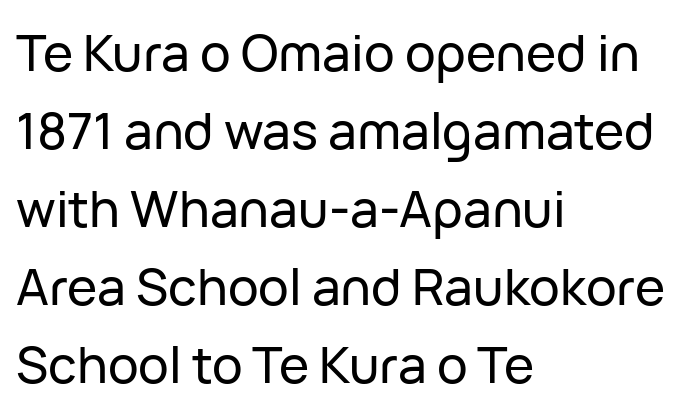
The image shows 51 px sans-serif type, upright; set left-aligned, normal line spacing (1.53x), normal letter spacing, not underlined; low stroke contrast and a medium x-height.
